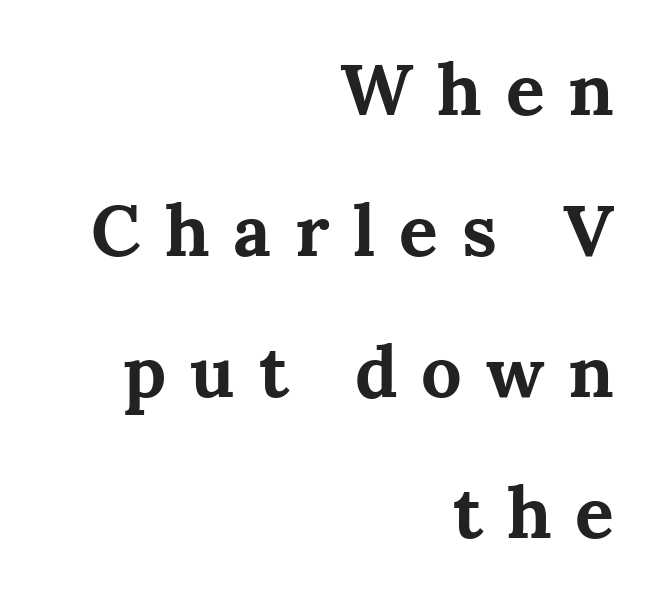
{"serif": "yes", "italic": "no", "bold": "yes", "weight": "bold", "width": "normal", "stroke_contrast": "medium", "x_height": "medium", "monospaced": "no", "underline": "no", "align": "right", "line_spacing": "loose", "line_spacing_ratio": 1.96, "letter_spacing": "wide", "letter_spacing_em": 0.33, "glyph_px": 72}
